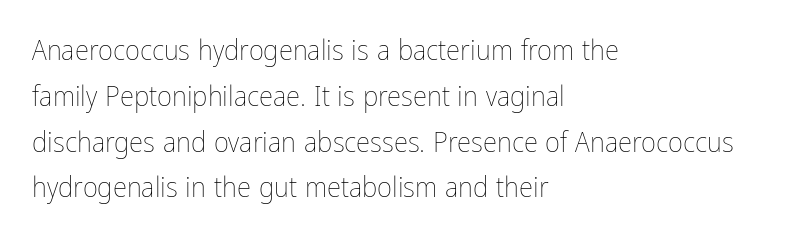
Letters have the restrained weight of plain body copy at most. The typesetter chose a ragged-right arrangement here. This rendering features lettering with no underline. You can tell it's not italic because the verticals are truly vertical.
